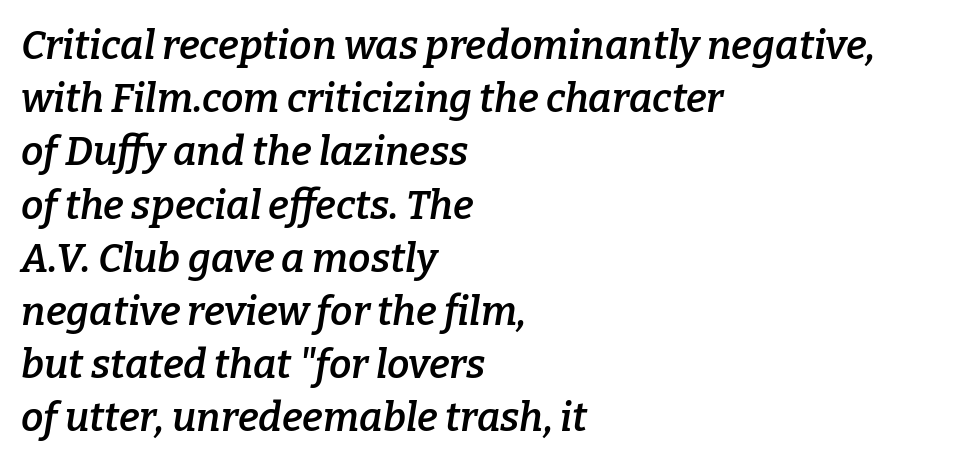
Q: Is the text bold? A: Semi-bold.
Q: Is the text italic (slanted)? A: Yes, it leans right by about 9 degrees.
Q: Is the typeface a serif or a sans-serif typeface? A: Serif.
Q: Is the text underlined? A: No.
Q: How is the paragraph aligned? A: Left-aligned.
Q: Is the spacing between letters normal or unusually wide? A: Normal.
Q: Is the spacing between lines tight, normal or loose? A: Normal.
Q: Width (condensed, normal, or wide)? A: Normal.
Q: Stroke contrast? A: Low.
Q: x-height? A: Medium.
Q: Monospaced? A: No.
